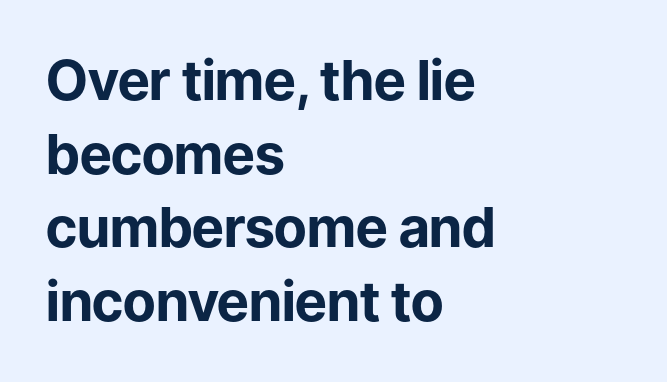
{"serif": "no", "italic": "no", "bold": "yes", "weight": "bold", "width": "normal", "stroke_contrast": "low", "x_height": "medium", "monospaced": "no", "underline": "no", "align": "left", "line_spacing": "normal", "line_spacing_ratio": 1.34, "letter_spacing": "normal", "letter_spacing_em": 0.0, "glyph_px": 55}
